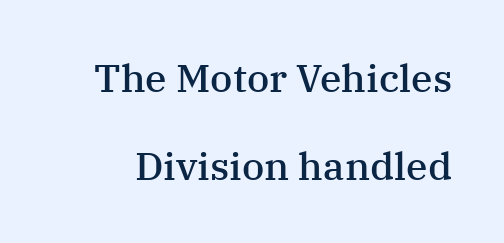
Each letter keeps its own natural width here, so spacing adapts to shape. Lines of text with bare space underneath. Are there feet on the stems? There are — it's a serif. Honestly, the letter spacing is just normal — you wouldn't notice it.
